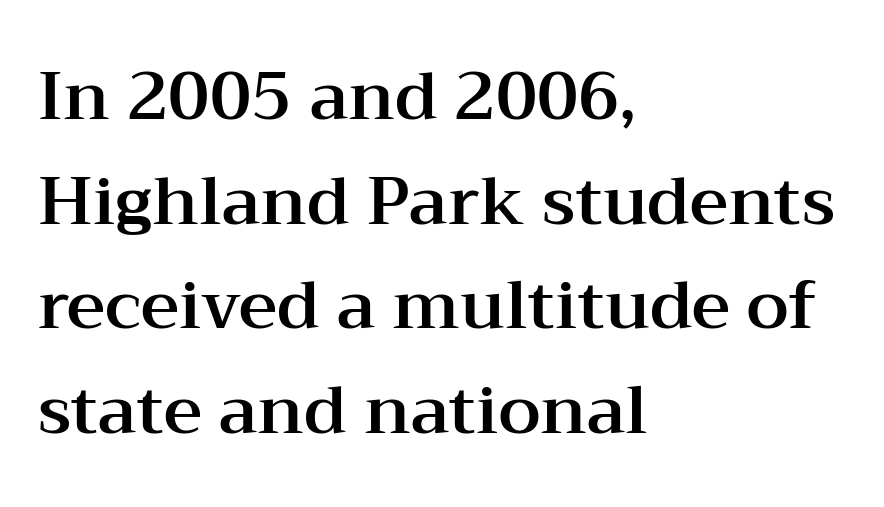
The zone under the glyphs is completely vacant. How would I describe the line gaps? Plain and ordinary. Does the lettering tilt? It doesn't — this is upright. Casual observation: everything's shoved over to the left.
